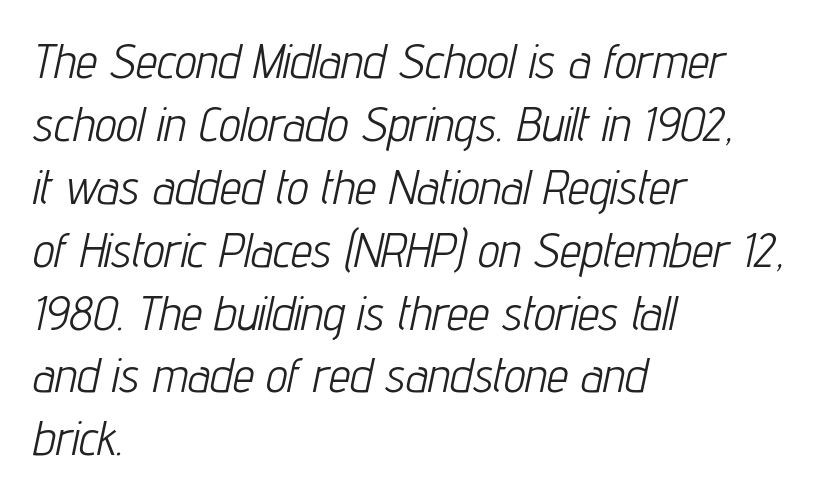
The image shows 48 px light, condensed type, italic (leaning right); set left-aligned, normal line spacing (1.31x), normal letter spacing, not underlined; low stroke contrast and a medium x-height.
